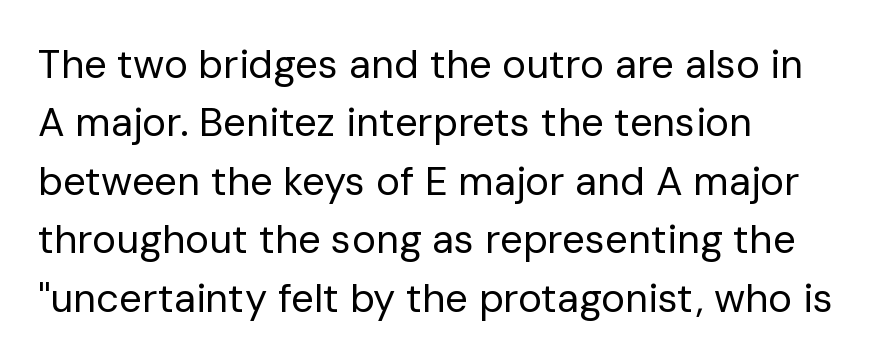
The image shows 40 px regular-weight sans-serif type, upright; set left-aligned, normal line spacing (1.46x), normal letter spacing, not underlined; low stroke contrast and a medium x-height.
